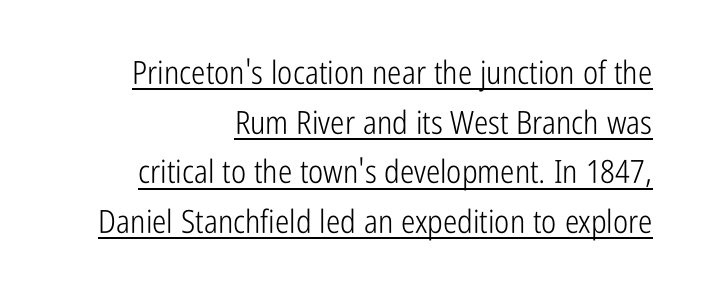
The passage is arranged like a letterhead date or caption credit — flush right. A sans-serif font was chosen for this passage. Tall strokes in this sample are plumb rather than angled. A rule runs beneath these lines of type. This is not heavy type; no bold has been used. Is this a fixed-width face? No — the glyphs have proportional, varying widths.
